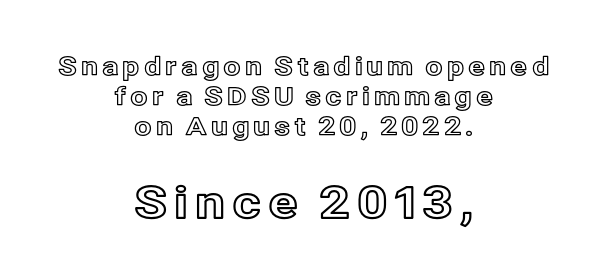
The image shows 44 px text type, upright; set centered, line spacing 1.21x, not underlined; the second (bottom) block is 1.76x larger; a medium x-height.
